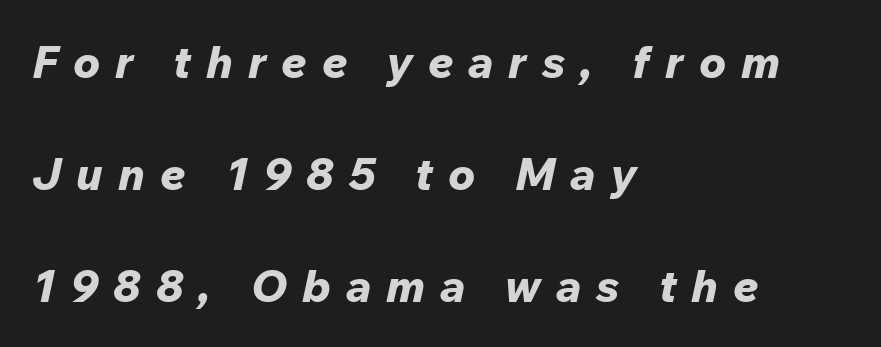
{"italic": "yes", "lean": "right", "slant_degrees": 12, "bold": "yes", "weight": "bold", "width": "normal", "stroke_contrast": "low", "x_height": "medium", "monospaced": "no", "underline": "no", "align": "left", "line_spacing": "loose", "line_spacing_ratio": 2.49, "letter_spacing": "wide", "letter_spacing_em": 0.33, "glyph_px": 45}
